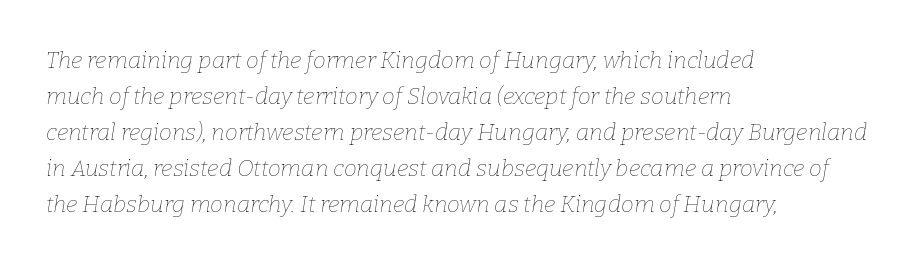
{"italic": "yes", "lean": "right", "slant_degrees": 9, "bold": "no", "underline": "no", "align": "left", "line_spacing": "normal", "line_spacing_ratio": 1.56, "letter_spacing": "normal", "letter_spacing_em": 0.0, "glyph_px": 23}
